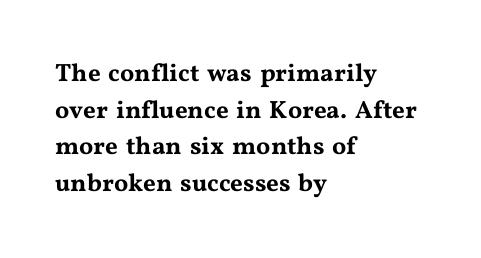
The letters stand straight up with perfectly vertical stems. The tracking reads as untouched default to a designer's eye. Vertical spacing — default. All the whitespace from short lines collects on the right. Bare-footed words on every line.
